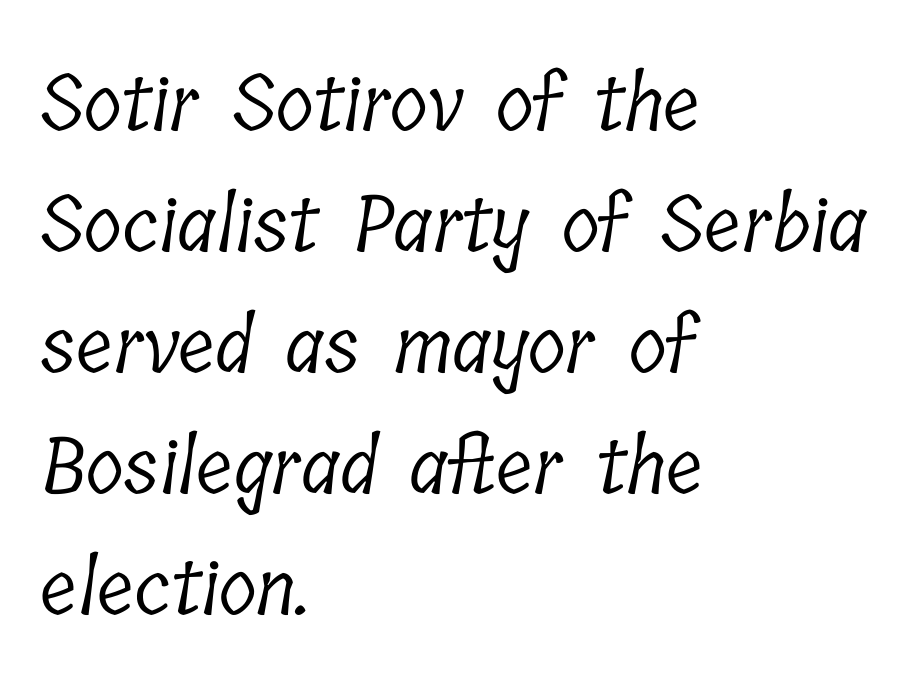
Q: Is the text bold? A: No.
Q: Is the typeface a serif or a sans-serif typeface? A: Serif.
Q: Is the text underlined? A: No.
Q: How is the paragraph aligned? A: Left-aligned.
Q: Is the spacing between letters normal or unusually wide? A: Normal.
Q: Is the spacing between lines tight, normal or loose? A: Normal.
Q: Width (condensed, normal, or wide)? A: Condensed.
Q: Stroke contrast? A: Low.
Q: x-height? A: Medium.
Q: Monospaced? A: No.
